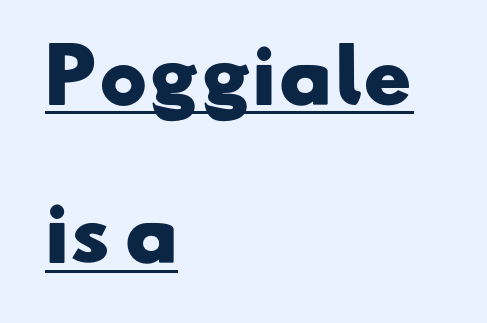
Q: Is the text bold? A: Yes.
Q: Is the typeface a serif or a sans-serif typeface? A: Sans-serif.
Q: Is the text underlined? A: Yes.
Q: How is the paragraph aligned? A: Left-aligned.
Q: Is the spacing between letters normal or unusually wide? A: Normal.
Q: Is the spacing between lines tight, normal or loose? A: Loose.
Q: Width (condensed, normal, or wide)? A: Wide.
Q: Stroke contrast? A: Low.
Q: x-height? A: Small.
Q: Monospaced? A: No.
